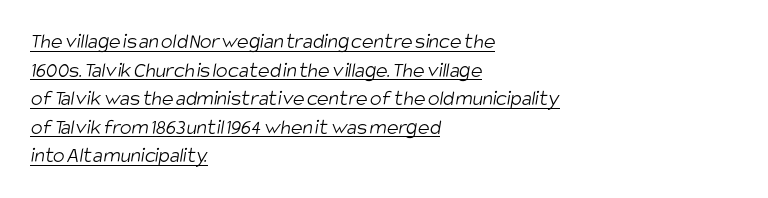
Short note: letters normally spaced. Each stroke keeps to a modest, everyday thickness or less. Does a line run under the words? Yes, clearly. Horizontal bands of white between lines are of average thickness. If you drew a ruler down the left edge, every line would touch it.
